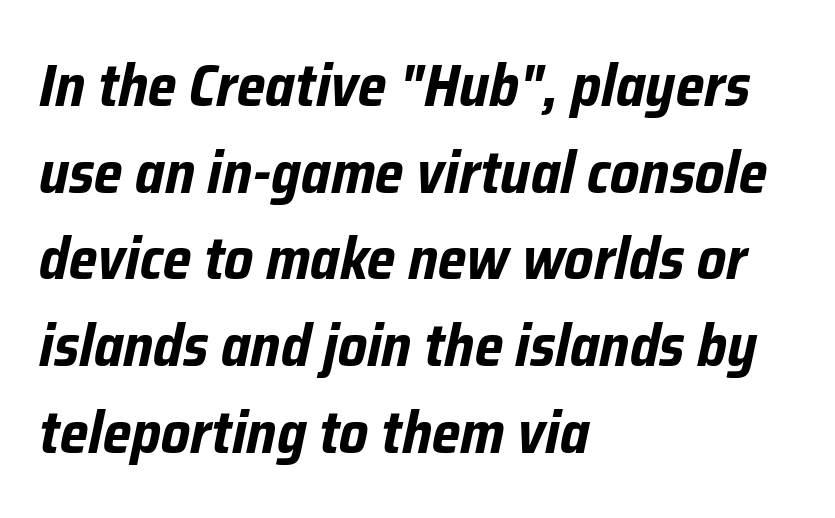
Proportional: the letters do not fall into vertical columns. Letter spacing: default. Only glyphs here, with clear space below each row. Is the type bold? Yes — the strokes are clearly thick and heavy.
